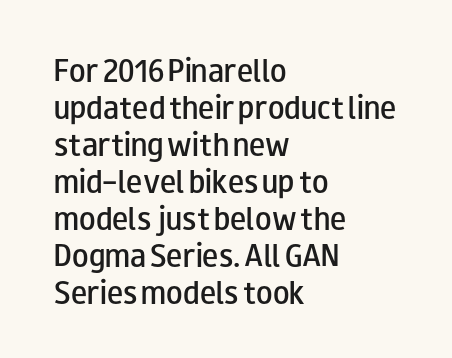
Nobody touched the tracking dial on this one. The space between consecutive lines is moderate. The area under the type is left untouched. Posture: straight, roman, zero tilt. The glyphs have the mass of a demibold cut, below bold.
